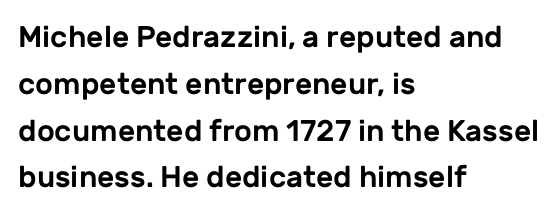
The image shows 30 px sans-serif type, upright; set left-aligned, normal line spacing (1.56x), normal letter spacing, not underlined; low stroke contrast and a medium x-height.
